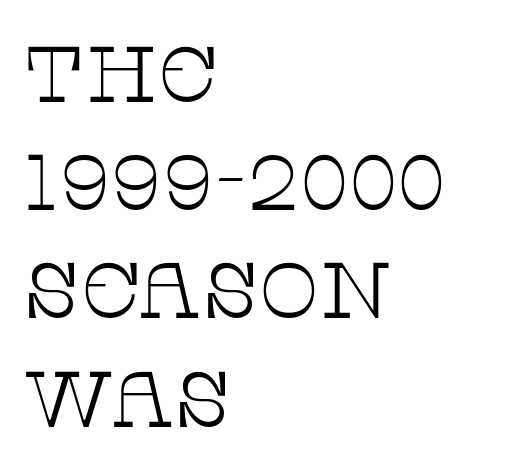
Q: Is the text bold? A: No.
Q: Is the text italic (slanted)? A: No, it is upright.
Q: Is the typeface a serif or a sans-serif typeface? A: Serif.
Q: Is the text underlined? A: No.
Q: How is the paragraph aligned? A: Left-aligned.
Q: Is the spacing between letters normal or unusually wide? A: Normal.
Q: Is the spacing between lines tight, normal or loose? A: Normal.
Q: Width (condensed, normal, or wide)? A: Wide.
Q: Stroke contrast? A: Low.
Q: x-height? A: Large.
Q: Monospaced? A: No.
